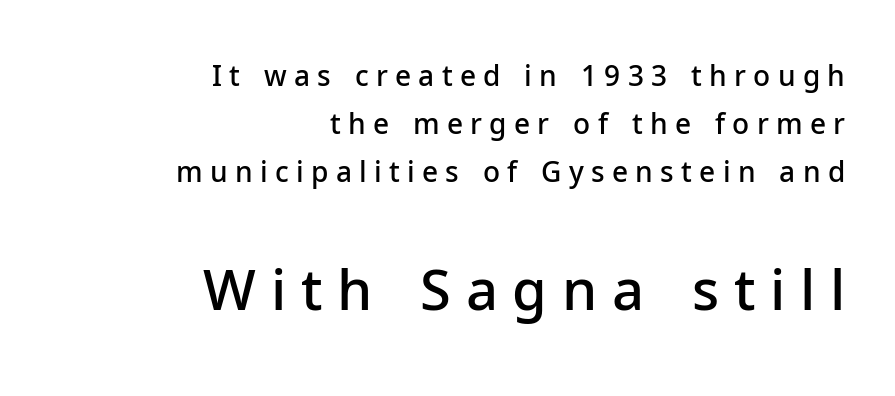
Q: Is the text bold? A: Semi-bold.
Q: Is the text italic (slanted)? A: No, it is upright.
Q: Is the typeface a serif or a sans-serif typeface? A: Sans-serif.
Q: Is the text underlined? A: No.
Q: How is the paragraph aligned? A: Right-aligned.
Q: Is the spacing between letters normal or unusually wide? A: Unusually wide.
Q: Which block of text is set in a larger size, the first (top) or the second (bottom)? A: The second (bottom) one.
Q: Width (condensed, normal, or wide)? A: Normal.
Q: Stroke contrast? A: Low.
Q: x-height? A: Medium.
Q: Monospaced? A: No.
